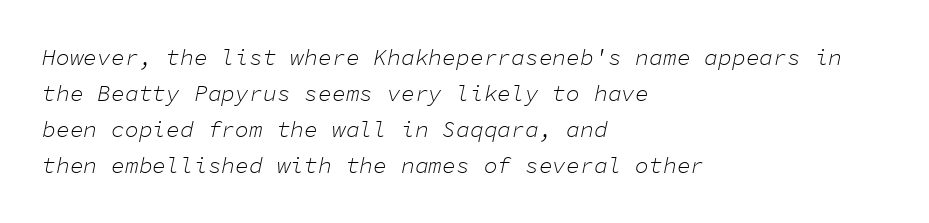
{"italic": "yes", "lean": "right", "slant_degrees": 11, "bold": "no", "underline": "no", "align": "left", "line_spacing": "normal", "line_spacing_ratio": 1.57, "letter_spacing": "normal", "letter_spacing_em": 0.0, "glyph_px": 23}
